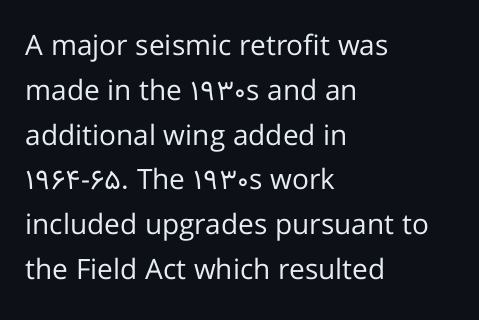
The image shows 28 px regular-weight sans-serif type, upright; set left-aligned, normal line spacing (1.6x), normal letter spacing, not underlined; low stroke contrast and a medium x-height.
